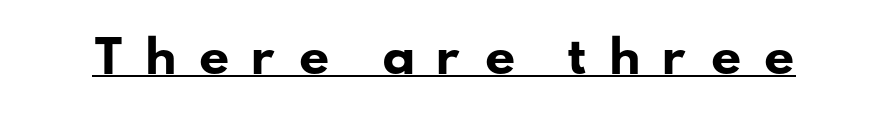
The image shows 43 px heavy, wide sans-serif type; set unusually wide letter spacing (+0.49 em), underlined; low stroke contrast and a small x-height.
